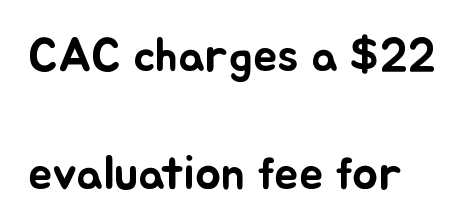
Lines of text with bare space underneath. What stands out about the letter spacing? Nothing — it is the standard amount. This is roman type, the default non-slanted kind. One glance says open: line gaps are wider than usual. A student would call this left alignment; a typographer would say flush left, rag right.
